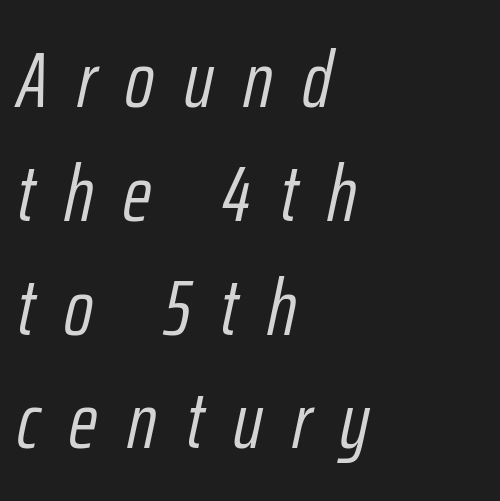
{"italic": "yes", "lean": "right", "slant_degrees": 12, "bold": "no", "weight": "light", "width": "condensed", "stroke_contrast": "low", "x_height": "medium", "monospaced": "no", "underline": "no", "align": "left", "line_spacing": "normal", "line_spacing_ratio": 1.44, "letter_spacing": "wide", "letter_spacing_em": 0.37, "glyph_px": 79}
